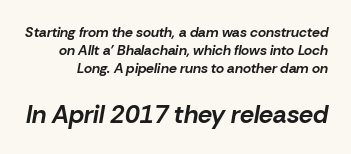
The image shows 25 px bold type, italic (leaning right); set normal line spacing (1.3x), normal letter spacing, not underlined; the second (bottom) block is 1.79x larger.
